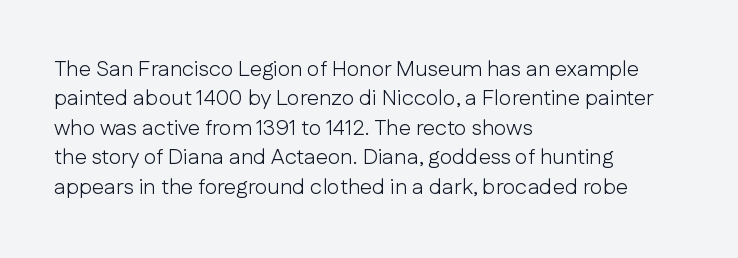
The image shows 22 px text type, upright; set left-aligned, normal line spacing (1.34x), normal letter spacing, not underlined.
